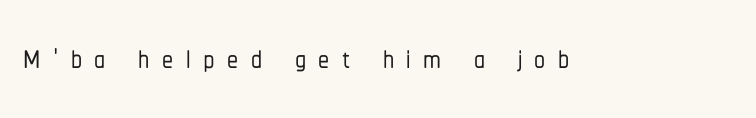
Q: Is the text italic (slanted)? A: No, it is upright.
Q: Is the typeface a serif or a sans-serif typeface? A: Sans-serif.
Q: Is the text underlined? A: No.
Q: Is the spacing between letters normal or unusually wide? A: Unusually wide.
Q: Width (condensed, normal, or wide)? A: Condensed.
Q: Stroke contrast? A: Low.
Q: x-height? A: Medium.
Q: Monospaced? A: No.
